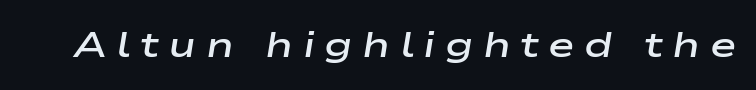
The image shows 36 px semibold, wide type, italic (leaning right); set unusually wide letter spacing (+0.26 em), not underlined; low stroke contrast and a medium x-height.
